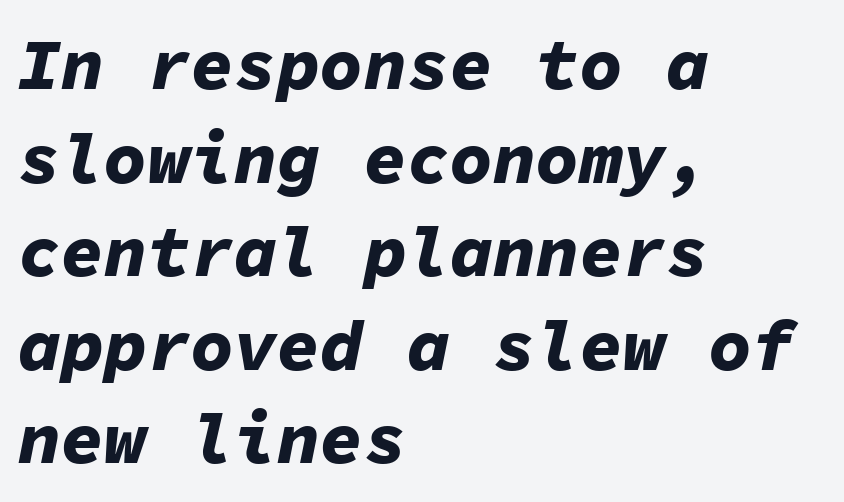
The passage shown is typed in a monospace face where columns stay perfectly aligned. Has an underline been added? It has not. A typesetter would call this zero additional tracking. Heavy, bold letterforms.
